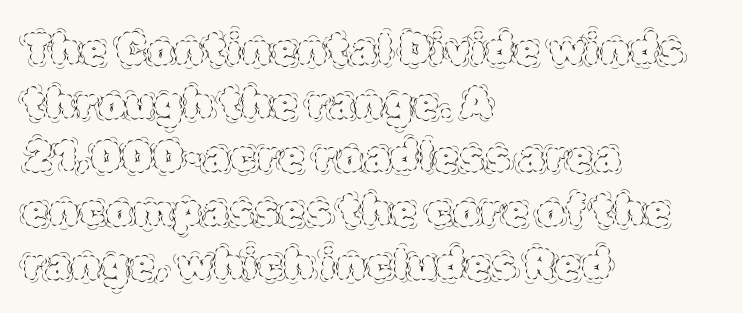
Students, note that the glyphs here touch the page at normal intervals. This rendering features lettering with no underline. The passage shown is typed in a proportional face where columns would drift. Notice how the stems are strictly vertical — no italics here. The characters are drawn with everyday or finer stroke widths.
